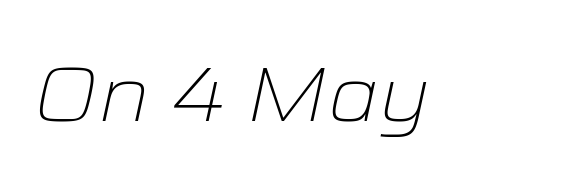
Heaviness? Minimal to ordinary, like unemphasized prose. Underline: absent. Is this a fixed-width face? No — the glyphs have proportional, varying widths. This sample uses plain, unmodified letter spacing.
